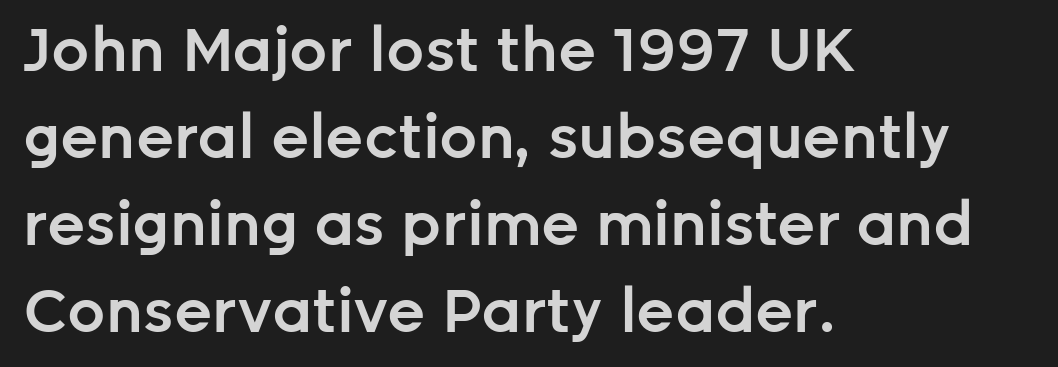
Q: Is the text bold? A: Semi-bold.
Q: Is the text italic (slanted)? A: No, it is upright.
Q: Is the typeface a serif or a sans-serif typeface? A: Sans-serif.
Q: Is the text underlined? A: No.
Q: How is the paragraph aligned? A: Left-aligned.
Q: Is the spacing between letters normal or unusually wide? A: Normal.
Q: Is the spacing between lines tight, normal or loose? A: Normal.
Q: Width (condensed, normal, or wide)? A: Normal.
Q: Stroke contrast? A: Low.
Q: x-height? A: Medium.
Q: Monospaced? A: No.
